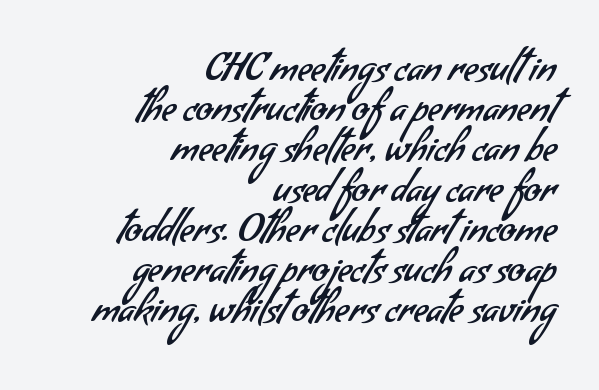
{"serif": "no", "bold": "no", "weight": "regular", "width": "normal", "stroke_contrast": "low", "x_height": "small", "monospaced": "no", "underline": "no", "align": "right", "line_spacing": "tight", "line_spacing_ratio": 1.03, "letter_spacing": "normal", "letter_spacing_em": 0.0, "glyph_px": 39}
